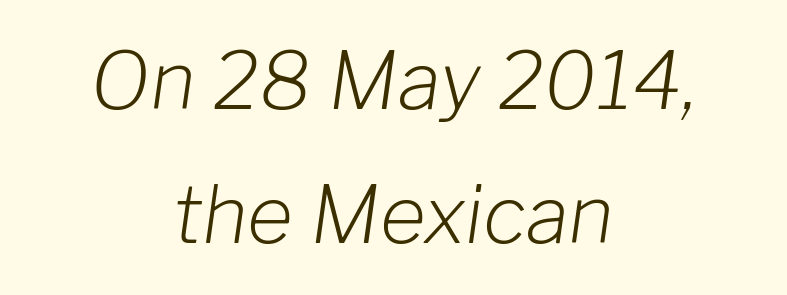
Q: Is the text bold? A: No.
Q: Is the text italic (slanted)? A: Yes, it leans right by about 8 degrees.
Q: Is the text underlined? A: No.
Q: How is the paragraph aligned? A: Centered.
Q: Is the spacing between letters normal or unusually wide? A: Normal.
Q: Is the spacing between lines tight, normal or loose? A: Normal.
Q: Width (condensed, normal, or wide)? A: Normal.
Q: Stroke contrast? A: Low.
Q: x-height? A: Medium.
Q: Monospaced? A: No.
